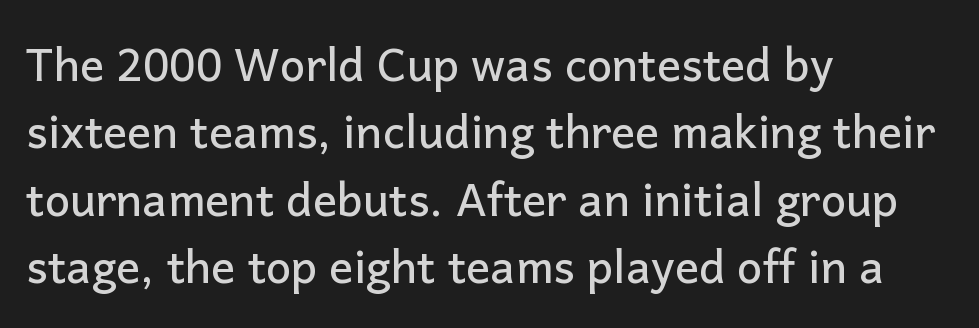
Q: Is the text italic (slanted)? A: No, it is upright.
Q: Is the typeface a serif or a sans-serif typeface? A: Sans-serif.
Q: Is the text underlined? A: No.
Q: How is the paragraph aligned? A: Left-aligned.
Q: Is the spacing between letters normal or unusually wide? A: Normal.
Q: Is the spacing between lines tight, normal or loose? A: Normal.
Q: Width (condensed, normal, or wide)? A: Normal.
Q: Stroke contrast? A: Low.
Q: x-height? A: Medium.
Q: Monospaced? A: No.
